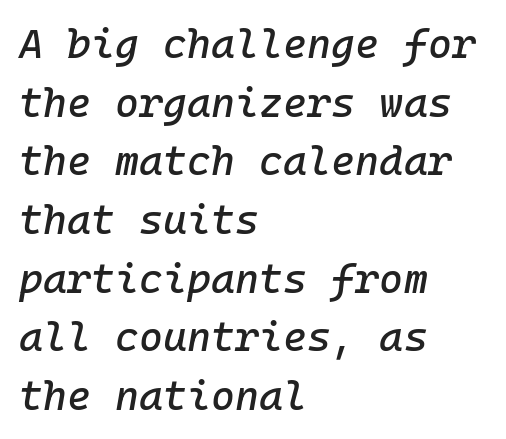
Q: Is the text italic (slanted)? A: Yes, it leans right by about 10 degrees.
Q: Is the text underlined? A: No.
Q: How is the paragraph aligned? A: Left-aligned.
Q: Is the spacing between letters normal or unusually wide? A: Normal.
Q: Is the spacing between lines tight, normal or loose? A: Normal.
Q: Width (condensed, normal, or wide)? A: Normal.
Q: Stroke contrast? A: Low.
Q: x-height? A: Medium.
